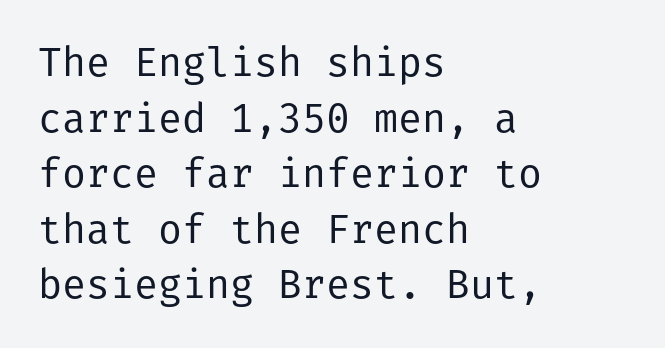
Classification — sans serif. Stroke mass is kept to a normal reading level or below. Here the glyphs are tracked normally, forming tight word shapes. Leftover space on each line is placed entirely after the last word. Baseline-to-baseline distance is the conventional proportion of letter height.
